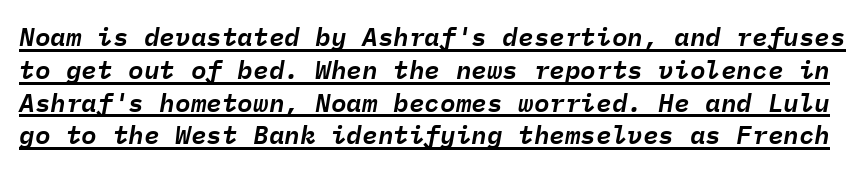
The image shows 26 px text type, italic (leaning right); set normal line spacing (1.26x), normal letter spacing, underlined.
